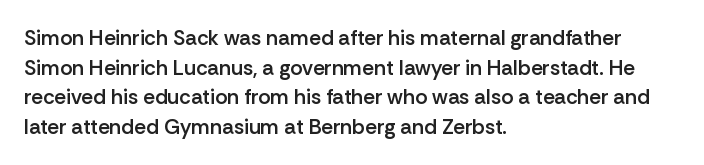
The image shows 21 px text type, upright; set left-aligned, normal line spacing (1.41x), normal letter spacing, not underlined.
